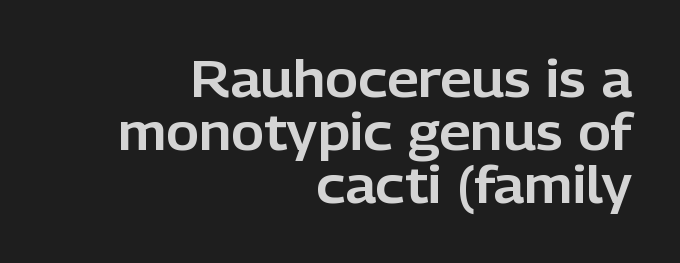
The foot of each line stays bare and open. There is no visible air inserted between adjacent glyphs. Notice how the passage keeps a crisp vertical edge on the right only. Designer's note — italics off, roman on.
